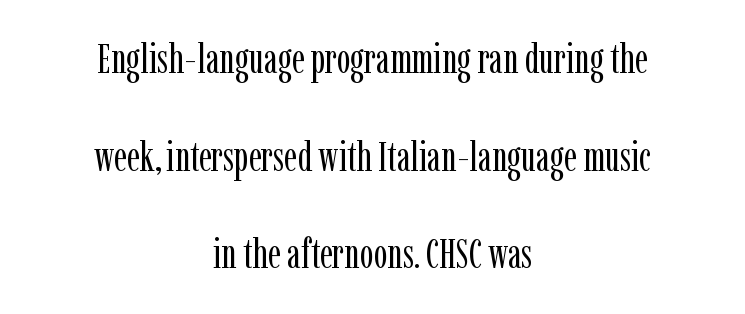
{"serif": "yes", "italic": "no", "bold": "no", "weight": "regular", "width": "condensed", "stroke_contrast": "low", "x_height": "medium", "monospaced": "no", "underline": "no", "align": "center", "line_spacing": "loose", "line_spacing_ratio": 2.38, "letter_spacing": "normal", "letter_spacing_em": 0.0, "glyph_px": 41}
